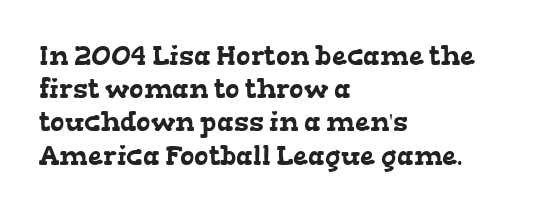
The face used here is rendered with its standard letterfit. Descender tails drop into unmarked territory. The setting favours the left margin, as ordinary paragraphs usually do.
